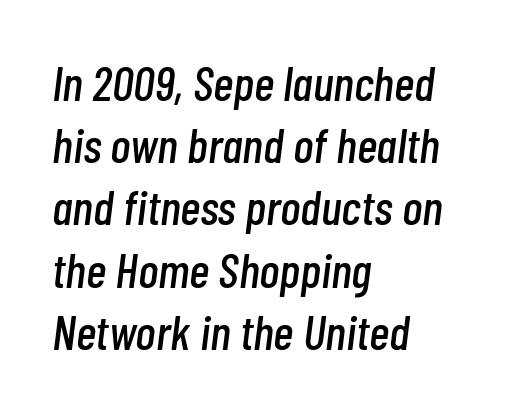
{"italic": "yes", "lean": "right", "slant_degrees": 7, "width": "condensed", "stroke_contrast": "low", "x_height": "medium", "monospaced": "no", "underline": "no", "align": "left", "line_spacing": "normal", "line_spacing_ratio": 1.27, "letter_spacing": "normal", "letter_spacing_em": 0.0, "glyph_px": 49}
